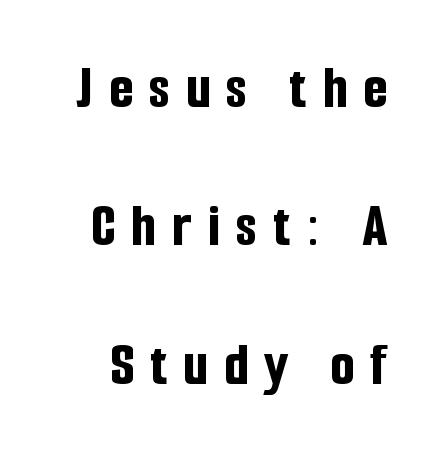
This sample uses a sans-serif face. Note the varied advance widths — an 'i' is clearly narrower than an 'm'. If you measured baseline to baseline, you'd find a long distance. Summary of weight: heavy, a full bold. A bare baseline throughout the passage.
